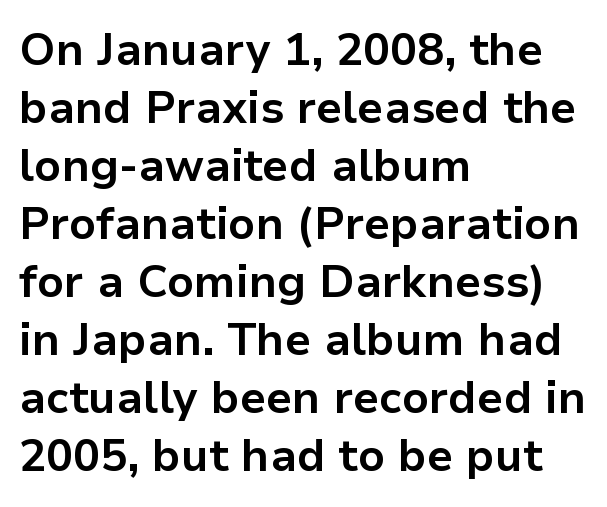
{"serif": "no", "italic": "no", "bold": "yes", "weight": "bold", "width": "normal", "stroke_contrast": "low", "x_height": "medium", "monospaced": "no", "underline": "no", "align": "left", "line_spacing": "normal", "line_spacing_ratio": 1.29, "letter_spacing": "normal", "letter_spacing_em": 0.0, "glyph_px": 45}
